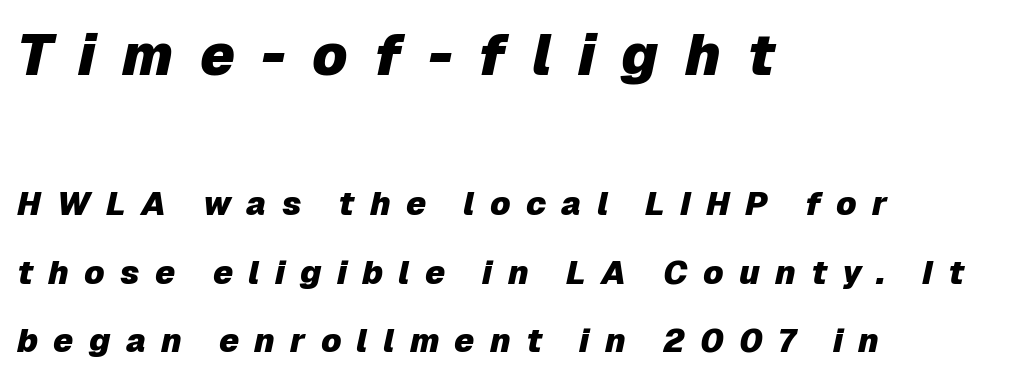
Size contrast runs from large at the top to small at the bottom. Unmarked baselines from the first word to the last. A great deal of white space separates one row of letters from the next. Spacing verdict: proportional, widths tailored to each character.
